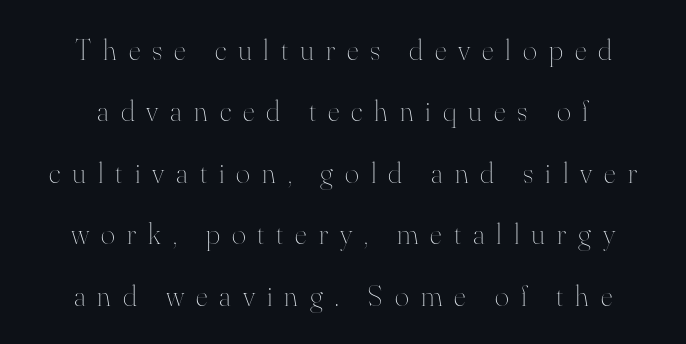
Q: Is the text bold? A: No.
Q: Is the text italic (slanted)? A: No, it is upright.
Q: Is the text underlined? A: No.
Q: Is the spacing between letters normal or unusually wide? A: Unusually wide.
Q: Is the spacing between lines tight, normal or loose? A: Loose.
Q: Width (condensed, normal, or wide)? A: Normal.
Q: Stroke contrast? A: High.
Q: x-height? A: Small.
Q: Monospaced? A: No.
